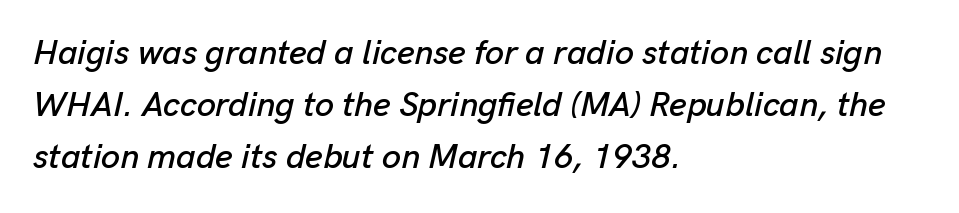
The image shows 34 px text type, italic (leaning right); set left-aligned, normal line spacing (1.53x), normal letter spacing, not underlined; low stroke contrast and a medium x-height.
